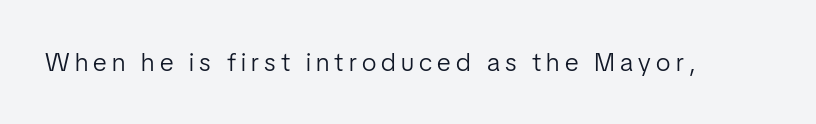
The image shows 26 px text type, upright; set unusually wide letter spacing (+0.2 em), not underlined.
